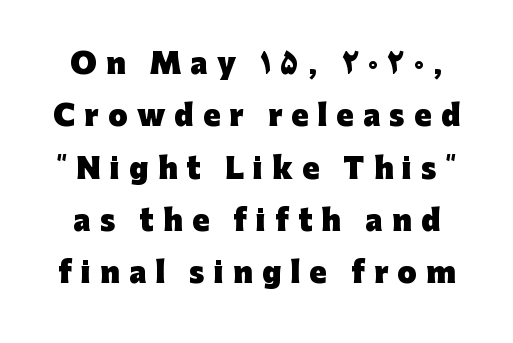
{"serif": "no", "italic": "no", "bold": "yes", "weight": "heavy", "width": "normal", "stroke_contrast": "low", "x_height": "medium", "monospaced": "no", "underline": "no", "line_spacing_ratio": 1.87, "letter_spacing": "wide", "letter_spacing_em": 0.33, "glyph_px": 28}
